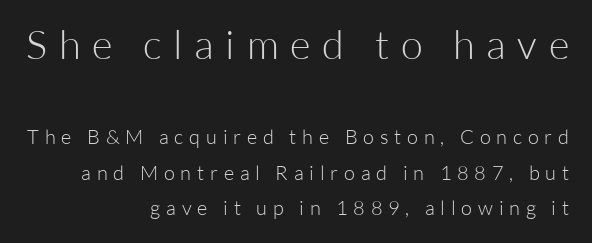
{"serif": "no", "italic": "no", "bold": "no", "weight": "light", "width": "normal", "stroke_contrast": "low", "x_height": "medium", "monospaced": "no", "underline": "no", "align": "right", "line_spacing_ratio": 1.78, "letter_spacing": "wide", "letter_spacing_em": 0.29, "larger_block": "first", "size_ratio": 2.0, "glyph_px": 40}
